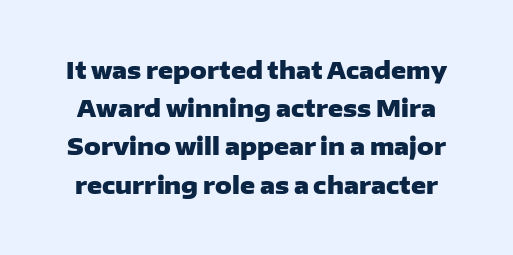
Q: Is the text bold? A: Yes.
Q: Is the text italic (slanted)? A: No, it is upright.
Q: Is the text underlined? A: No.
Q: Is the spacing between letters normal or unusually wide? A: Normal.
Q: Is the spacing between lines tight, normal or loose? A: Normal.
